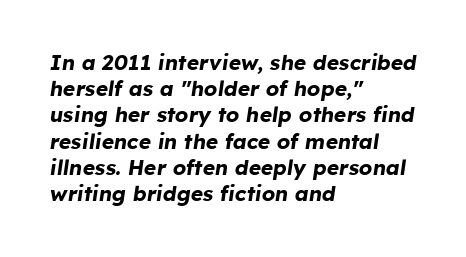
The image shows 21 px bold type, italic (leaning right); set left-aligned, normal line spacing (1.25x), normal letter spacing, not underlined.
